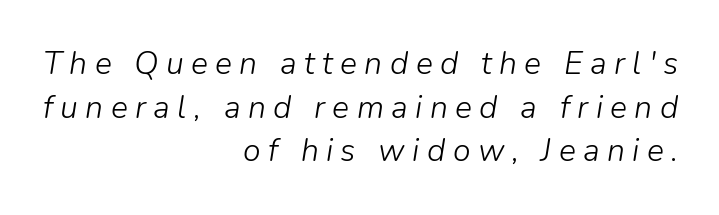
Q: Is the text bold? A: No.
Q: Is the text italic (slanted)? A: Yes, it leans right by about 9 degrees.
Q: Is the text underlined? A: No.
Q: How is the paragraph aligned? A: Right-aligned.
Q: Is the spacing between letters normal or unusually wide? A: Unusually wide.
Q: Is the spacing between lines tight, normal or loose? A: Normal.
Q: Width (condensed, normal, or wide)? A: Normal.
Q: Stroke contrast? A: Low.
Q: x-height? A: Medium.
Q: Monospaced? A: No.
